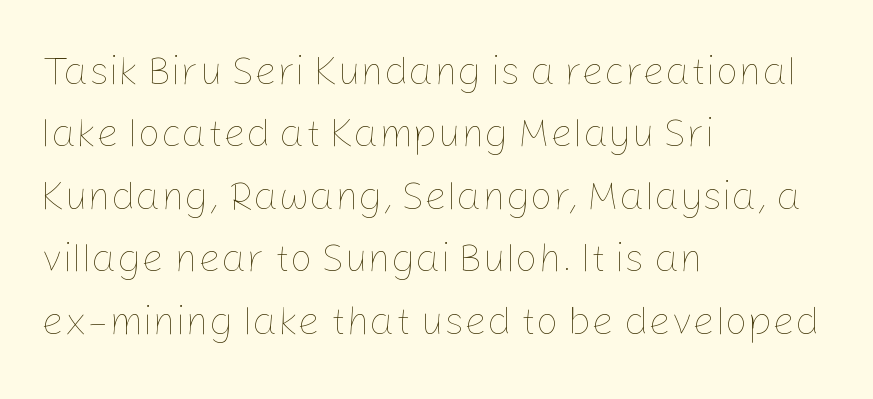
Q: Is the text bold? A: No.
Q: Is the text italic (slanted)? A: No, it is upright.
Q: Is the text underlined? A: No.
Q: How is the paragraph aligned? A: Left-aligned.
Q: Is the spacing between letters normal or unusually wide? A: Normal.
Q: Is the spacing between lines tight, normal or loose? A: Normal.
Q: Width (condensed, normal, or wide)? A: Normal.
Q: Stroke contrast? A: Low.
Q: x-height? A: Medium.
Q: Monospaced? A: No.
